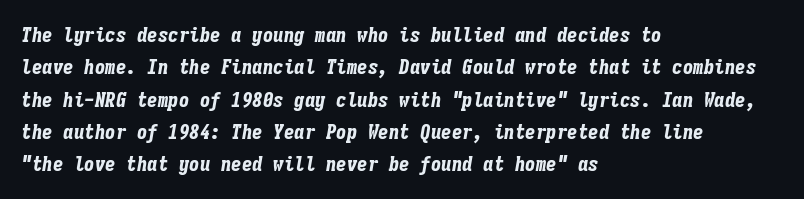
Q: Is the text bold? A: Yes.
Q: Is the text italic (slanted)? A: Yes, it leans right by about 9 degrees.
Q: Is the text underlined? A: No.
Q: How is the paragraph aligned? A: Left-aligned.
Q: Is the spacing between letters normal or unusually wide? A: Normal.
Q: Is the spacing between lines tight, normal or loose? A: Normal.
